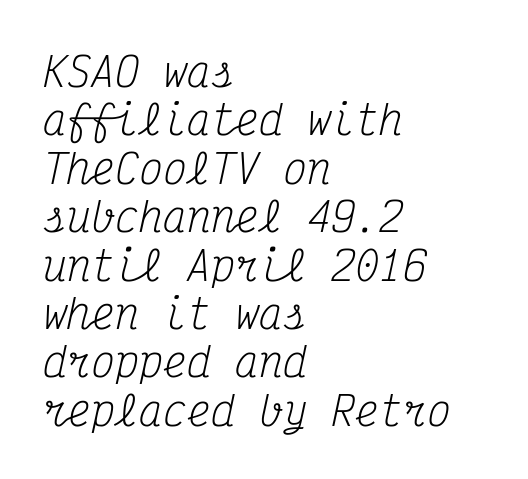
Q: Is the text bold? A: No.
Q: Is the text italic (slanted)? A: Yes, it leans right by about 12 degrees.
Q: Is the typeface a serif or a sans-serif typeface? A: Serif.
Q: Is the text underlined? A: No.
Q: How is the paragraph aligned? A: Left-aligned.
Q: Is the spacing between letters normal or unusually wide? A: Normal.
Q: Width (condensed, normal, or wide)? A: Condensed.
Q: Stroke contrast? A: Medium.
Q: x-height? A: Medium.
Q: Monospaced? A: Yes.
